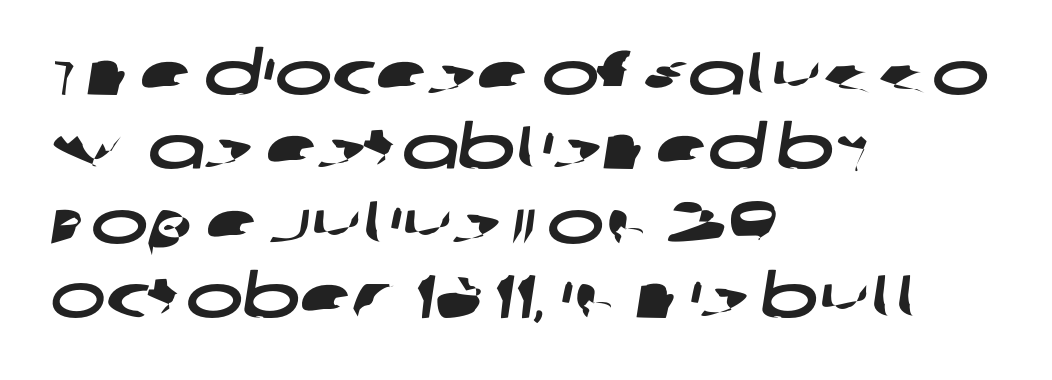
Do the characters align in a grid? No, the font is proportional. The area under the type is left untouched. The type is set solid horizontally, with unmodified tracking. Each letter's strokes conclude bluntly, with no projecting serifs. These lines are set flush left with a ragged right edge.
